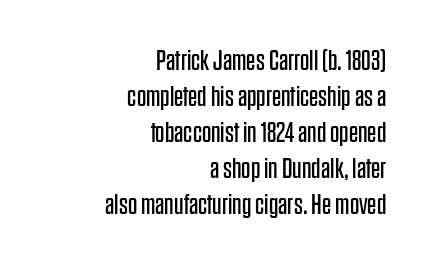
{"serif": "no", "italic": "no", "bold": "no", "weight": "regular", "width": "condensed", "stroke_contrast": "low", "x_height": "large", "monospaced": "no", "underline": "no", "align": "right", "line_spacing_ratio": 1.24, "letter_spacing": "normal", "letter_spacing_em": 0.0, "glyph_px": 29}
